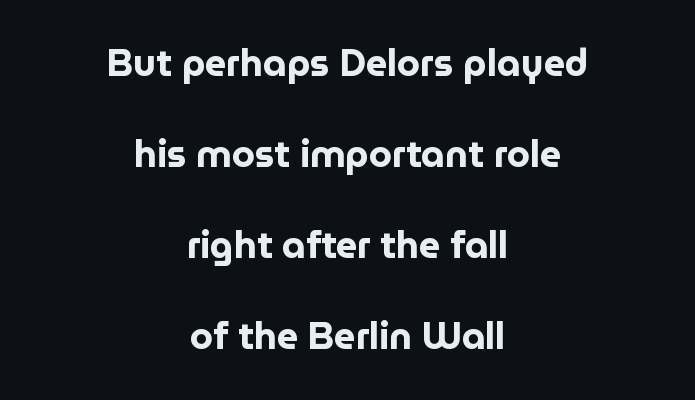
The image shows 37 px bold sans-serif type, upright; set centered, loose line spacing (2.46x), normal letter spacing, not underlined; low stroke contrast and a medium x-height.
